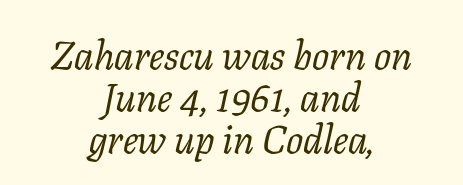
{"serif": "yes", "italic": "yes", "lean": "right", "slant_degrees": 11, "bold": "no", "weight": "regular", "width": "normal", "stroke_contrast": "low", "x_height": "medium", "monospaced": "no", "underline": "no", "align": "center", "line_spacing": "tight", "line_spacing_ratio": 1.05, "letter_spacing": "normal", "letter_spacing_em": 0.0, "glyph_px": 40}
